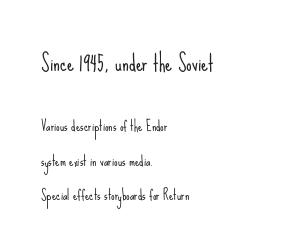
Is the lower block the larger one? No — the upper block carries the bigger type. A typesetter would call this leading open, well beyond the default. The lettering stays uniformly vertical, giving the passage a roman look. The typesetter chose a ragged-right arrangement here.
